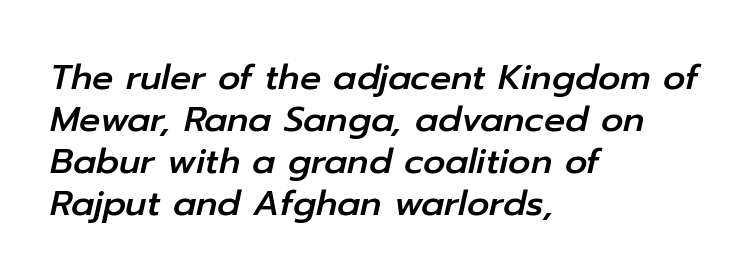
{"italic": "yes", "lean": "right", "slant_degrees": 12, "width": "normal", "stroke_contrast": "low", "x_height": "medium", "monospaced": "no", "underline": "no", "align": "left", "line_spacing_ratio": 1.2, "letter_spacing": "normal", "letter_spacing_em": 0.0, "glyph_px": 35}
